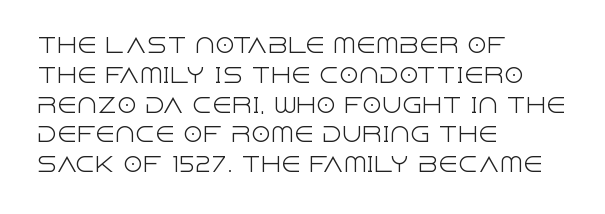
The image shows 20 px text type, upright; set left-aligned, normal line spacing (1.49x), normal letter spacing, not underlined.
